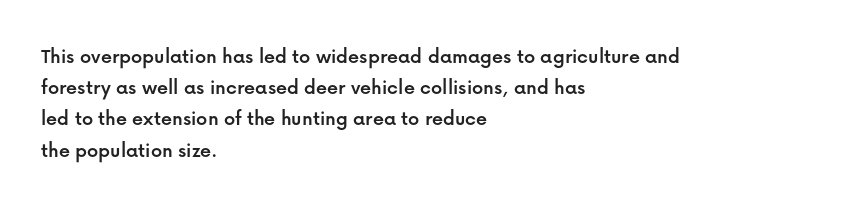
{"italic": "no", "underline": "no", "align": "left", "line_spacing": "normal", "line_spacing_ratio": 1.42, "letter_spacing": "normal", "letter_spacing_em": 0.0, "glyph_px": 22}
